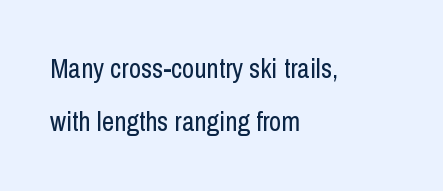
Q: Is the text bold? A: No.
Q: Is the text italic (slanted)? A: No, it is upright.
Q: Is the text underlined? A: No.
Q: How is the paragraph aligned? A: Left-aligned.
Q: Is the spacing between letters normal or unusually wide? A: Normal.
Q: Is the spacing between lines tight, normal or loose? A: Loose.
